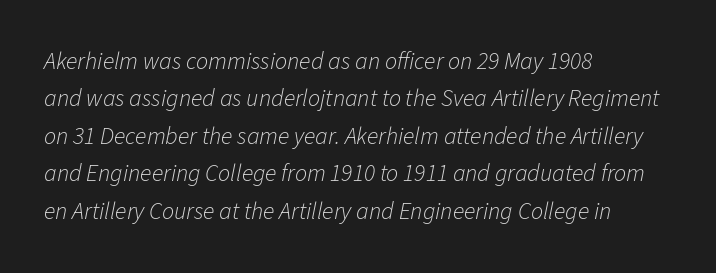
Check the space under the baseline: it is left empty. The leading is moderate, giving the passage an even texture. The glyphs look as if they've been sheared to an angle. Inter-character spacing is left at the font's built-in metrics. The letters look calm and open, with moderate or lighter stems. The lines in this sample share a left origin and differ only in where they stop.
